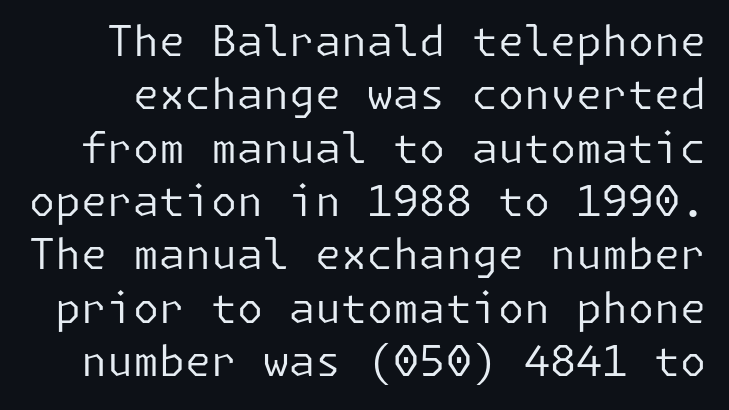
Q: Is the text bold? A: No.
Q: Is the text italic (slanted)? A: No, it is upright.
Q: Is the typeface a serif or a sans-serif typeface? A: Sans-serif.
Q: Is the text underlined? A: No.
Q: Is the spacing between letters normal or unusually wide? A: Normal.
Q: Is the spacing between lines tight, normal or loose? A: Normal.
Q: Width (condensed, normal, or wide)? A: Normal.
Q: Stroke contrast? A: Low.
Q: x-height? A: Medium.
